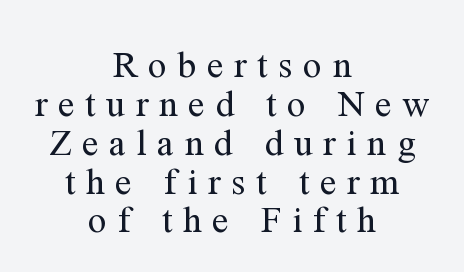
{"serif": "yes", "italic": "no", "bold": "no", "weight": "regular", "width": "normal", "stroke_contrast": "medium", "x_height": "medium", "monospaced": "no", "underline": "no", "align": "center", "line_spacing": "tight", "line_spacing_ratio": 1.05, "letter_spacing": "wide", "letter_spacing_em": 0.29, "glyph_px": 37}
